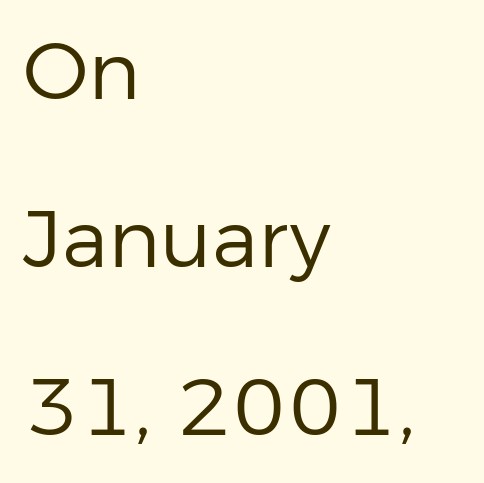
Q: Is the text bold? A: No.
Q: Is the text italic (slanted)? A: No, it is upright.
Q: Is the typeface a serif or a sans-serif typeface? A: Sans-serif.
Q: Is the text underlined? A: No.
Q: How is the paragraph aligned? A: Left-aligned.
Q: Is the spacing between letters normal or unusually wide? A: Normal.
Q: Is the spacing between lines tight, normal or loose? A: Loose.
Q: Width (condensed, normal, or wide)? A: Normal.
Q: Stroke contrast? A: Low.
Q: x-height? A: Medium.
Q: Monospaced? A: No.
